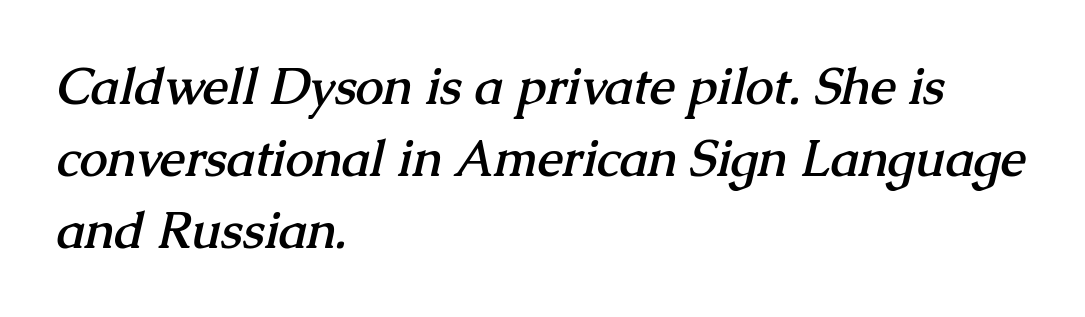
{"serif": "yes", "bold": "yes", "weight": "semibold", "width": "normal", "stroke_contrast": "medium", "x_height": "medium", "monospaced": "no", "underline": "no", "align": "left", "line_spacing": "normal", "line_spacing_ratio": 1.44, "letter_spacing": "normal", "letter_spacing_em": 0.0, "glyph_px": 50}
